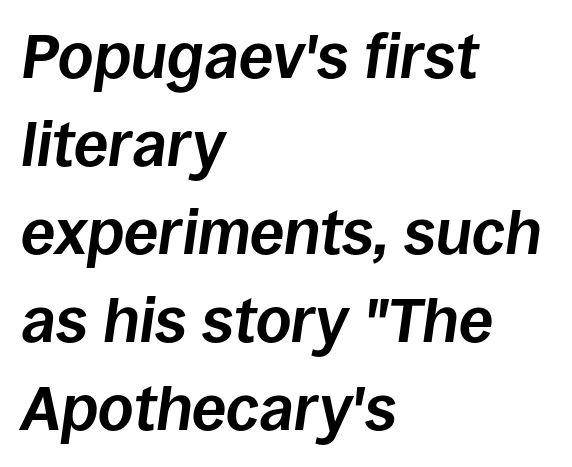
Q: Is the text bold? A: Yes.
Q: Is the text italic (slanted)? A: Yes, it leans right by about 8 degrees.
Q: Is the text underlined? A: No.
Q: How is the paragraph aligned? A: Left-aligned.
Q: Is the spacing between letters normal or unusually wide? A: Normal.
Q: Is the spacing between lines tight, normal or loose? A: Normal.
Q: Width (condensed, normal, or wide)? A: Normal.
Q: Stroke contrast? A: Low.
Q: x-height? A: Large.
Q: Monospaced? A: No.
